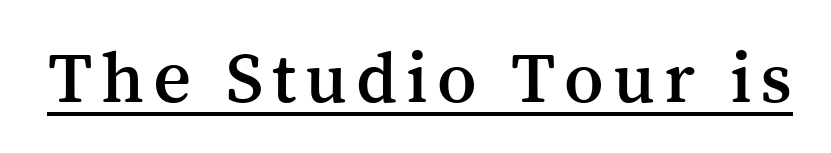
{"serif": "yes", "italic": "no", "width": "normal", "stroke_contrast": "medium", "x_height": "medium", "monospaced": "no", "underline": "yes", "glyph_px": 74}
